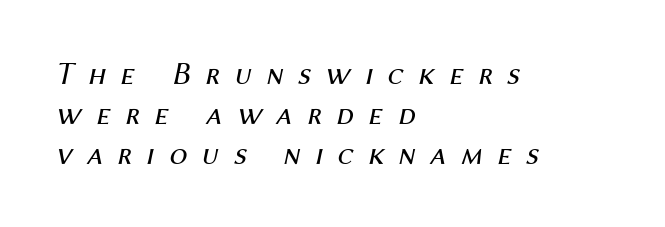
{"italic": "yes", "lean": "right", "slant_degrees": 12, "bold": "no", "weight": "regular", "width": "normal", "stroke_contrast": "medium", "x_height": "medium", "monospaced": "no", "underline": "no", "align": "left", "line_spacing": "normal", "line_spacing_ratio": 1.25, "letter_spacing": "wide", "letter_spacing_em": 0.45, "glyph_px": 32}
